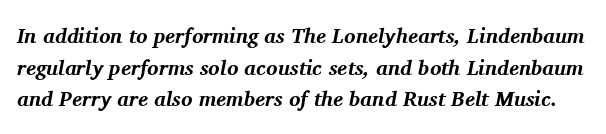
Q: Is the text bold? A: Yes.
Q: Is the text italic (slanted)? A: Yes, it leans right by about 11 degrees.
Q: Is the text underlined? A: No.
Q: Is the spacing between letters normal or unusually wide? A: Normal.
Q: Is the spacing between lines tight, normal or loose? A: Normal.
